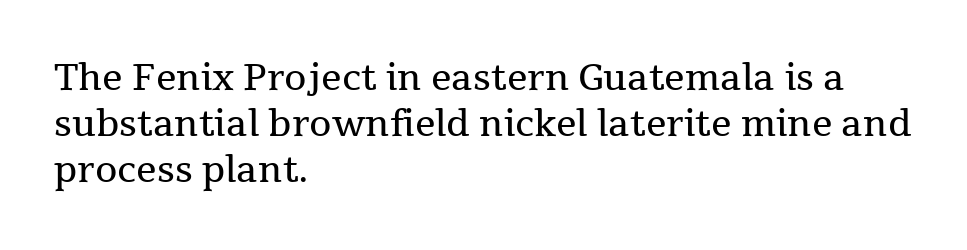
Q: Is the text bold? A: No.
Q: Is the text italic (slanted)? A: No, it is upright.
Q: Is the typeface a serif or a sans-serif typeface? A: Serif.
Q: Is the text underlined? A: No.
Q: How is the paragraph aligned? A: Left-aligned.
Q: Is the spacing between letters normal or unusually wide? A: Normal.
Q: Is the spacing between lines tight, normal or loose? A: Normal.
Q: Width (condensed, normal, or wide)? A: Normal.
Q: Stroke contrast? A: Medium.
Q: x-height? A: Medium.
Q: Monospaced? A: No.
